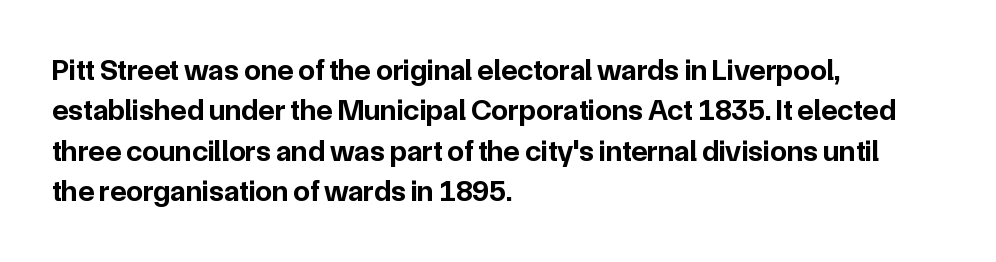
Compared with an ordinary text face, these strokes are far heavier — a full bold. The rendering uses a moderate line-height, typical for paragraphs. Does the type have serifs? No, each stem ends abruptly. Quick note: underline off. No extra tracking has been applied to these lines.
